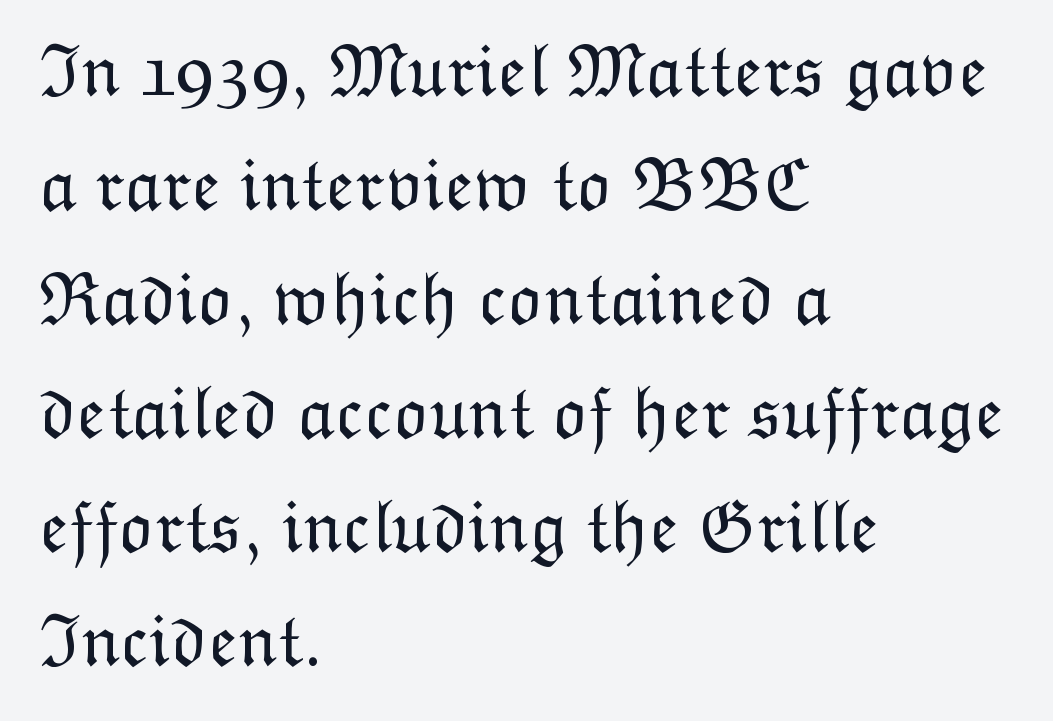
The image shows 75 px light type, upright; set left-aligned, normal line spacing (1.52x), normal letter spacing, not underlined; low stroke contrast and a medium x-height.
